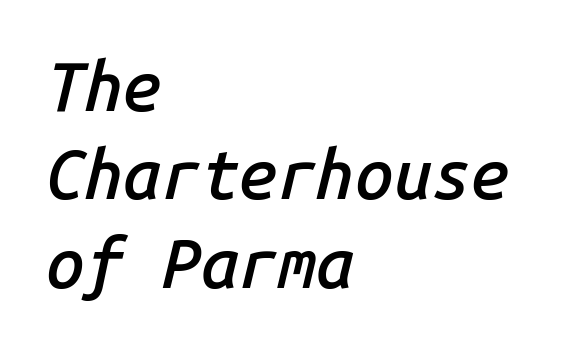
{"italic": "yes", "lean": "right", "slant_degrees": 14, "bold": "semi", "weight": "semibold", "width": "normal", "stroke_contrast": "low", "x_height": "medium", "monospaced": "yes", "underline": "no", "align": "left", "line_spacing": "normal", "line_spacing_ratio": 1.28, "letter_spacing": "normal", "letter_spacing_em": 0.0, "glyph_px": 69}
